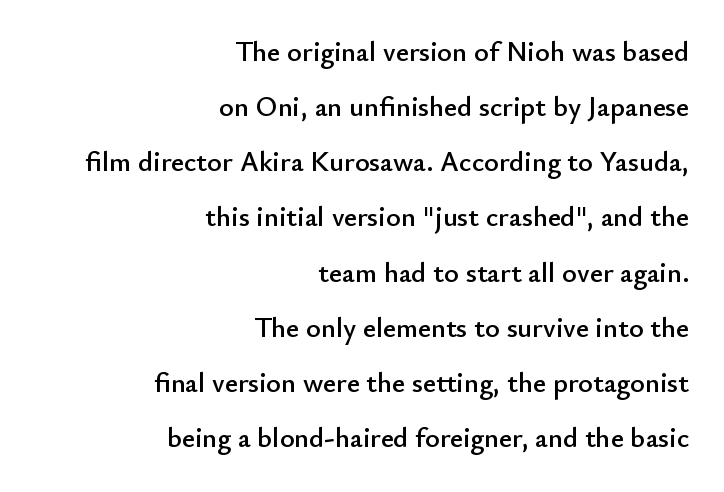
Q: Is the text italic (slanted)? A: No, it is upright.
Q: Is the typeface a serif or a sans-serif typeface? A: Sans-serif.
Q: Is the text underlined? A: No.
Q: How is the paragraph aligned? A: Right-aligned.
Q: Is the spacing between letters normal or unusually wide? A: Normal.
Q: Is the spacing between lines tight, normal or loose? A: Loose.
Q: Width (condensed, normal, or wide)? A: Normal.
Q: Stroke contrast? A: Low.
Q: x-height? A: Small.
Q: Monospaced? A: No.
